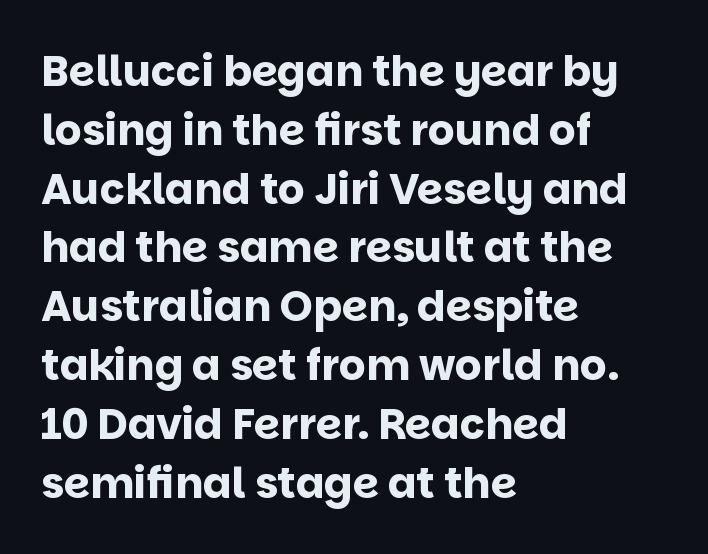
Q: Is the text bold? A: Yes.
Q: Is the text italic (slanted)? A: No, it is upright.
Q: Is the typeface a serif or a sans-serif typeface? A: Sans-serif.
Q: Is the text underlined? A: No.
Q: How is the paragraph aligned? A: Left-aligned.
Q: Is the spacing between letters normal or unusually wide? A: Normal.
Q: Is the spacing between lines tight, normal or loose? A: Normal.
Q: Width (condensed, normal, or wide)? A: Normal.
Q: Stroke contrast? A: Low.
Q: x-height? A: Large.
Q: Monospaced? A: No.
